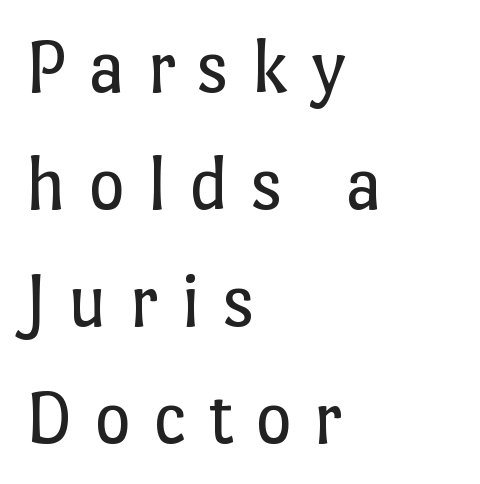
Caption: multi-line text, flush left, ragged right. The weight would be labelled regular, book, light, or lighter still. The gaps between neighbouring characters are conspicuously large. Nobody drew a line under any word here. Note the varied advance widths — an 'i' is clearly narrower than an 'm'. Normally led — the rows are evenly, conventionally spaced.
